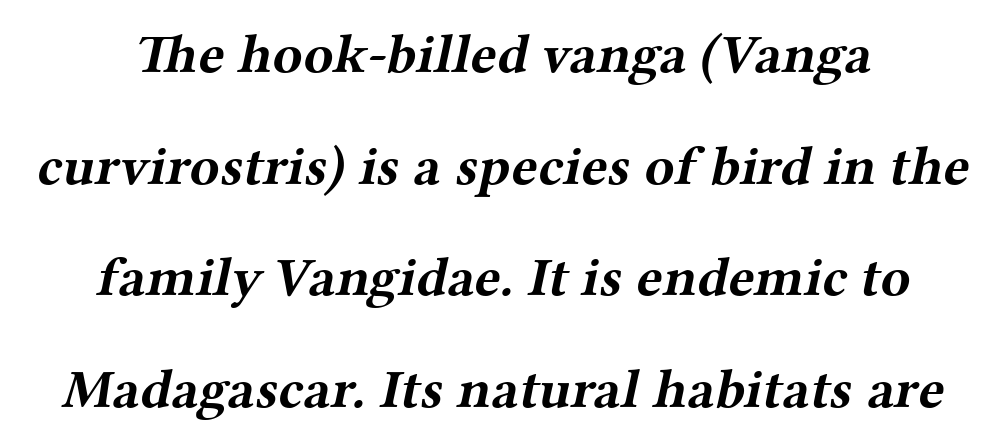
The gap between lines stays unmarked. Think of a printed novel: that variable character pitch is what you see here. The face used here is rendered with its standard letterfit. The lines are quadded center. A great deal of white space separates one row of letters from the next. On the weight axis this lands at bold, roughly 700.
